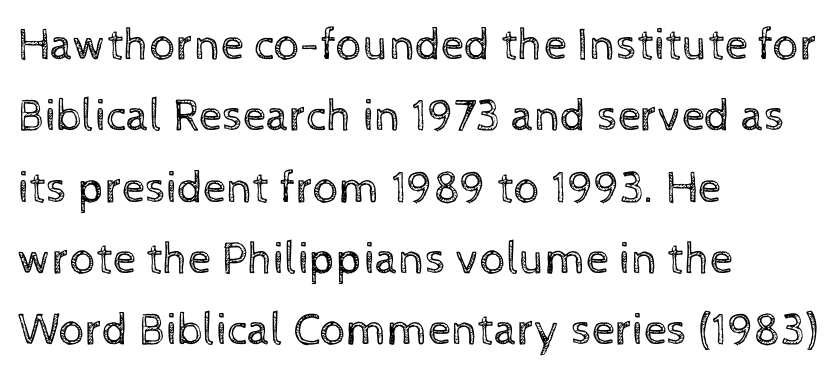
Q: Is the text bold? A: No.
Q: Is the text italic (slanted)? A: No, it is upright.
Q: Is the text underlined? A: No.
Q: How is the paragraph aligned? A: Left-aligned.
Q: Is the spacing between letters normal or unusually wide? A: Normal.
Q: Is the spacing between lines tight, normal or loose? A: Normal.
Q: Width (condensed, normal, or wide)? A: Normal.
Q: x-height? A: Medium.
Q: Monospaced? A: No.
